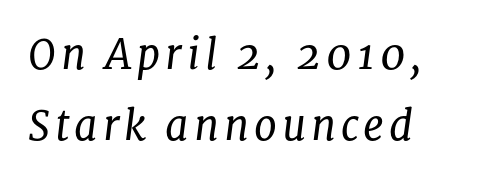
The image shows 41 px regular-weight serif type, italic (leaning right); set left-aligned, line spacing 1.73x, not underlined; low stroke contrast and a medium x-height.
